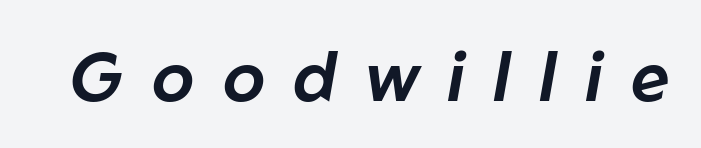
The tracking reads as deliberately expanded to a designer's eye. The text carries the slant typical of an italic or oblique font. Descender tails drop into unmarked territory. This sample has the flowing, uneven cadence of proportional lettering.
